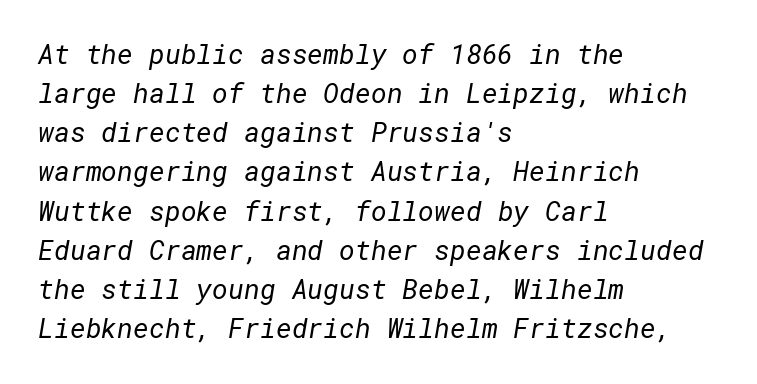
The image shows 27 px text type; set left-aligned, normal line spacing (1.45x), normal letter spacing, not underlined.
